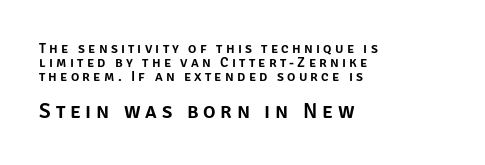
{"italic": "no", "underline": "no", "align": "left", "line_spacing": "tight", "line_spacing_ratio": 1.01, "letter_spacing": "wide", "letter_spacing_em": 0.23, "larger_block": "second", "size_ratio": 1.5, "glyph_px": 21}
